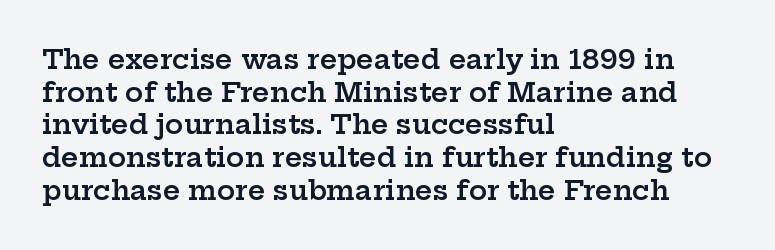
{"italic": "no", "bold": "semi", "underline": "no", "align": "left", "line_spacing_ratio": 1.21, "letter_spacing": "normal", "letter_spacing_em": 0.0, "glyph_px": 27}
